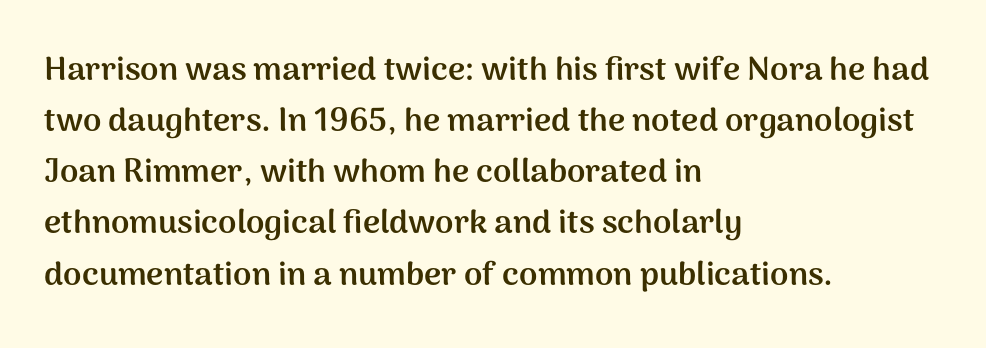
{"serif": "no", "italic": "no", "bold": "yes", "weight": "semibold", "width": "normal", "stroke_contrast": "medium", "x_height": "medium", "monospaced": "no", "underline": "no", "align": "left", "line_spacing": "normal", "line_spacing_ratio": 1.55, "letter_spacing": "normal", "letter_spacing_em": 0.0, "glyph_px": 33}
